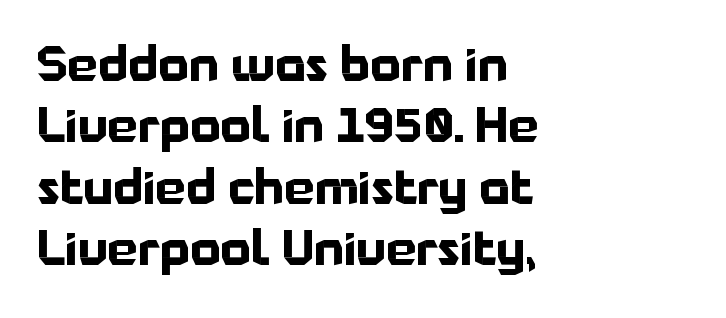
Default kerning and tracking; the words read as compact shapes. The type family on display is of the sans-serif kind. The font is running at its bold setting. Baseline-to-baseline distance is the conventional proportion of letter height. The baseline area is clear. Note the varied advance widths — an 'i' is clearly narrower than an 'm'.
